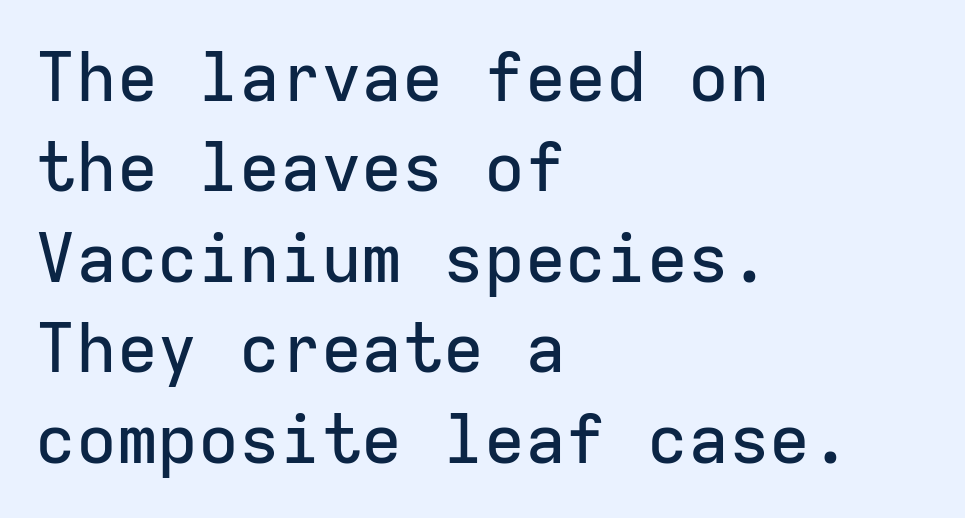
Q: Is the text italic (slanted)? A: No, it is upright.
Q: Is the typeface a serif or a sans-serif typeface? A: Sans-serif.
Q: Is the text underlined? A: No.
Q: How is the paragraph aligned? A: Left-aligned.
Q: Is the spacing between letters normal or unusually wide? A: Normal.
Q: Is the spacing between lines tight, normal or loose? A: Normal.
Q: Width (condensed, normal, or wide)? A: Normal.
Q: Stroke contrast? A: Low.
Q: x-height? A: Medium.
Q: Monospaced? A: Yes.
